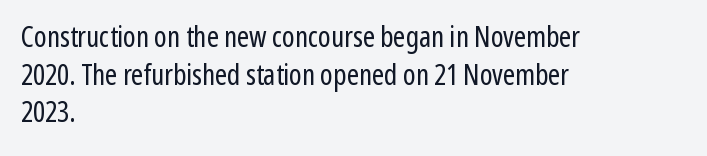
Q: Is the text bold? A: No.
Q: Is the text italic (slanted)? A: No, it is upright.
Q: Is the typeface a serif or a sans-serif typeface? A: Sans-serif.
Q: Is the text underlined? A: No.
Q: How is the paragraph aligned? A: Left-aligned.
Q: Is the spacing between letters normal or unusually wide? A: Normal.
Q: Is the spacing between lines tight, normal or loose? A: Normal.
Q: Width (condensed, normal, or wide)? A: Condensed.
Q: Stroke contrast? A: Low.
Q: x-height? A: Medium.
Q: Monospaced? A: No.
